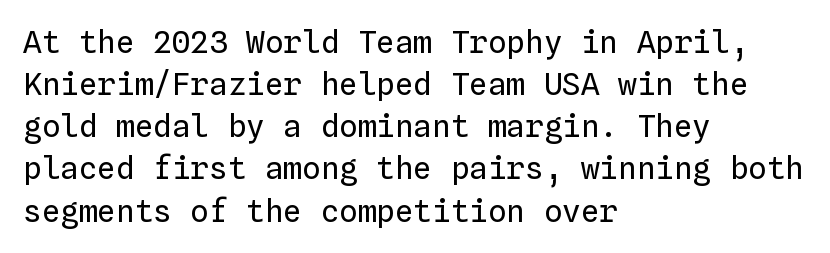
Q: Is the text bold? A: No.
Q: Is the text italic (slanted)? A: No, it is upright.
Q: Is the text underlined? A: No.
Q: How is the paragraph aligned? A: Left-aligned.
Q: Is the spacing between letters normal or unusually wide? A: Normal.
Q: Is the spacing between lines tight, normal or loose? A: Normal.
Q: Width (condensed, normal, or wide)? A: Normal.
Q: Stroke contrast? A: Low.
Q: x-height? A: Medium.
Q: Monospaced? A: Yes.
